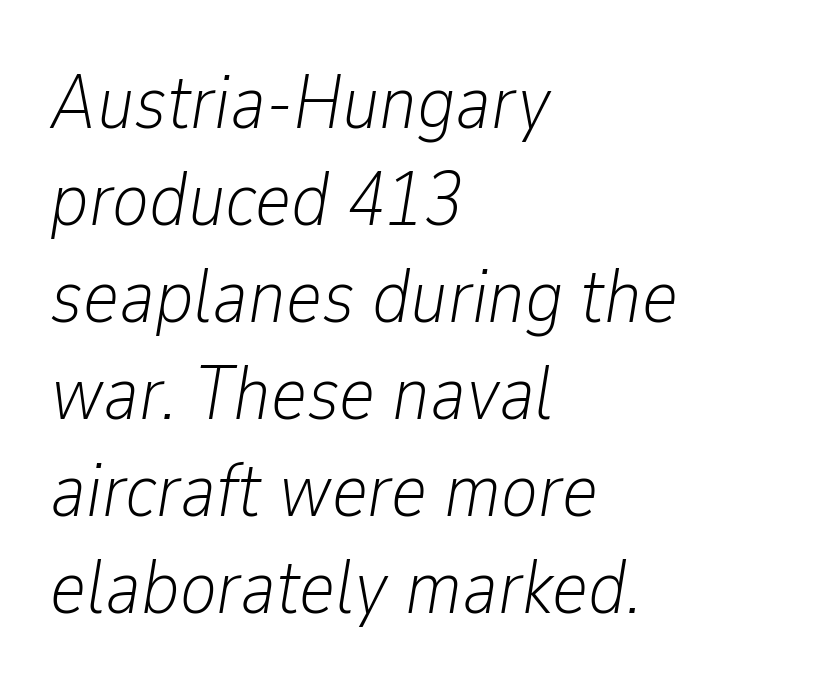
This sample is left-justified, so line endings fall wherever the words run out. Vertically, the passage feels balanced, rows spaced as you'd expect. Caption: face not bold, strokes unweighted. Italic? Definitely — the glyphs are oblique. Type without underlining.
